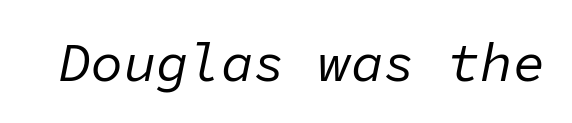
No word sits above an underline. Caption: face not bold, strokes unweighted. The letters march in equal steps, a hallmark of fixed-pitch type. The whole block is typeset with a tilt. How are the letters spaced? Ordinarily, with no added tracking.
